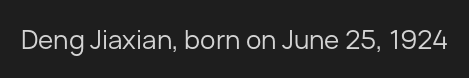
The image shows 26 px text type, upright; set normal letter spacing, not underlined.
